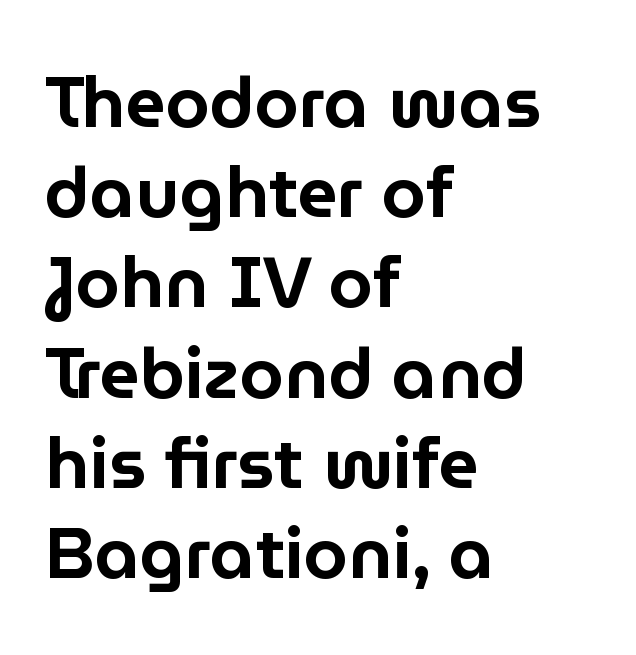
{"serif": "no", "italic": "no", "width": "normal", "stroke_contrast": "low", "x_height": "medium", "monospaced": "no", "underline": "no", "align": "left", "line_spacing": "normal", "line_spacing_ratio": 1.27, "letter_spacing": "normal", "letter_spacing_em": 0.0, "glyph_px": 71}
